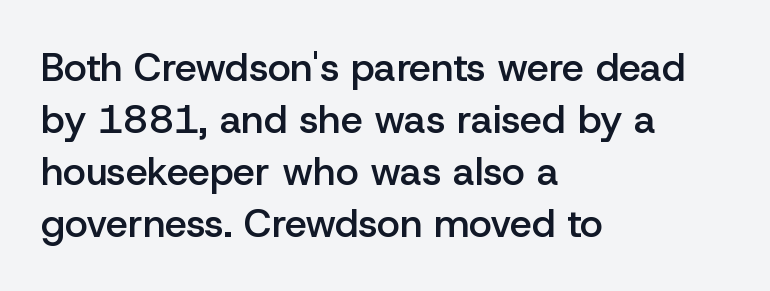
In terms of letterform style, serifs are entirely absent. The rendering keeps characters at their native spacing. Whoever set this chose a conventional vertical rhythm. Horizontal alignment here is leftward, the default for most running prose.
